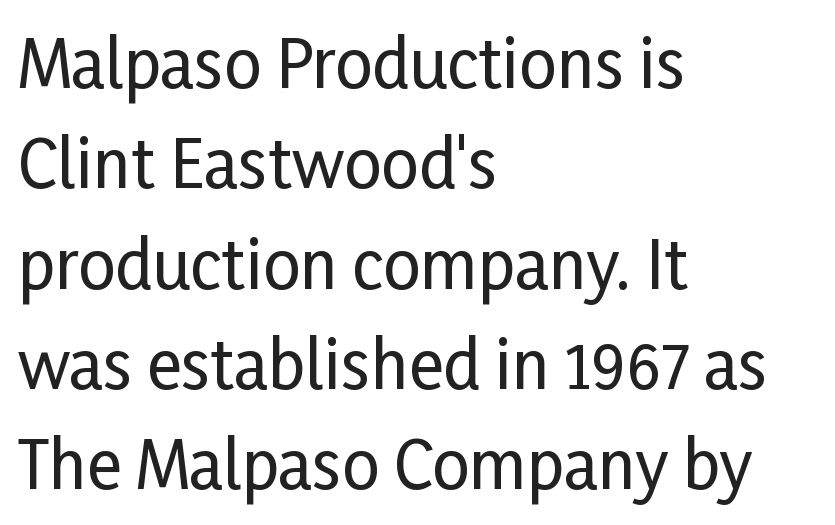
{"serif": "no", "italic": "no", "width": "condensed", "stroke_contrast": "low", "x_height": "medium", "monospaced": "no", "underline": "no", "align": "left", "line_spacing": "normal", "line_spacing_ratio": 1.52, "letter_spacing": "normal", "letter_spacing_em": 0.0, "glyph_px": 66}
